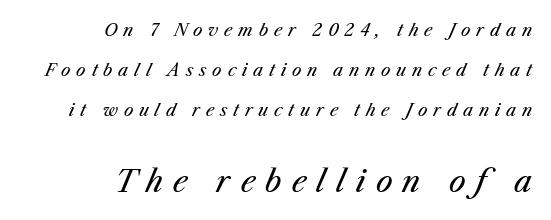
The image shows 30 px regular-weight type, italic (leaning right); set right-aligned, loose line spacing (2.34x), unusually wide letter spacing (+0.34 em), not underlined; the second (bottom) block is 1.76x larger; medium stroke contrast and a medium x-height.
